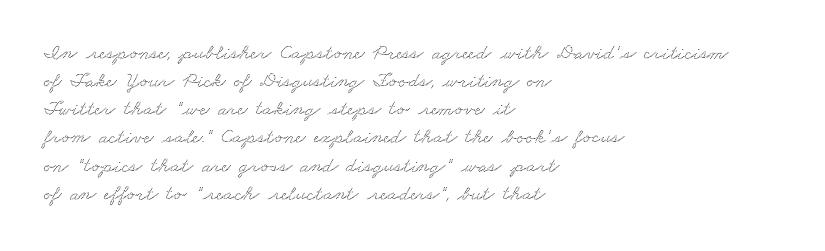
{"underline": "no", "align": "left", "line_spacing": "normal", "line_spacing_ratio": 1.34, "letter_spacing": "normal", "letter_spacing_em": 0.0, "glyph_px": 21}
